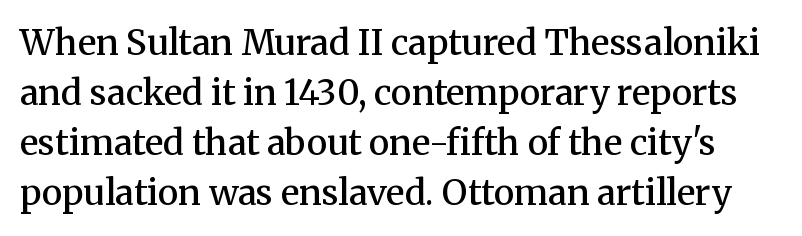
The image shows 35 px semibold serif type, upright; set normal line spacing (1.43x), normal letter spacing, not underlined; medium stroke contrast and a medium x-height.
